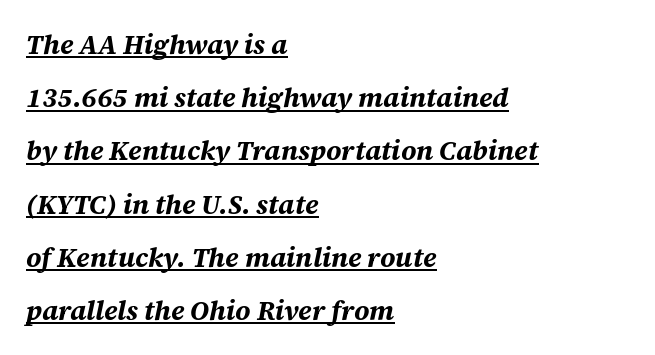
Q: Is the text bold? A: Yes.
Q: Is the text italic (slanted)? A: Yes, it leans right by about 12 degrees.
Q: Is the text underlined? A: Yes.
Q: How is the paragraph aligned? A: Left-aligned.
Q: Is the spacing between letters normal or unusually wide? A: Normal.
Q: Is the spacing between lines tight, normal or loose? A: Loose.
